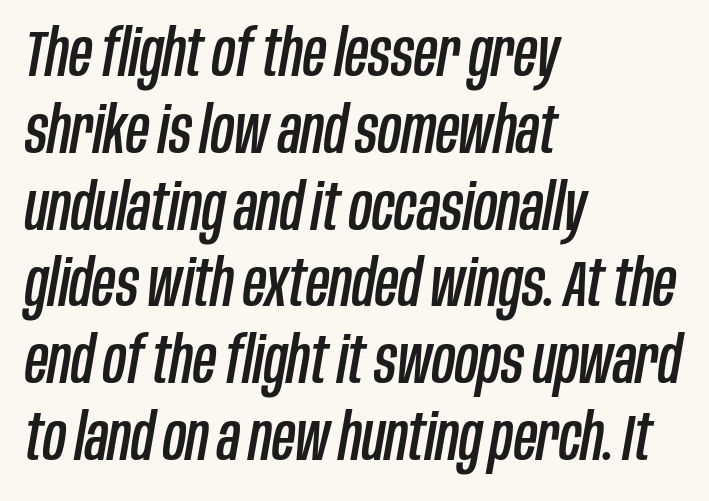
Q: Is the text italic (slanted)? A: Yes, it leans right by about 10 degrees.
Q: Is the text underlined? A: No.
Q: How is the paragraph aligned? A: Left-aligned.
Q: Is the spacing between letters normal or unusually wide? A: Normal.
Q: Width (condensed, normal, or wide)? A: Condensed.
Q: Stroke contrast? A: Low.
Q: x-height? A: Large.
Q: Monospaced? A: No.
